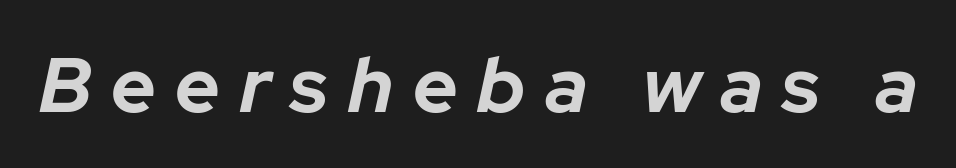
Q: Is the text bold? A: Yes.
Q: Is the text italic (slanted)? A: Yes, it leans right by about 12 degrees.
Q: Is the text underlined? A: No.
Q: Is the spacing between letters normal or unusually wide? A: Unusually wide.
Q: Width (condensed, normal, or wide)? A: Normal.
Q: Stroke contrast? A: Low.
Q: x-height? A: Medium.
Q: Monospaced? A: No.
